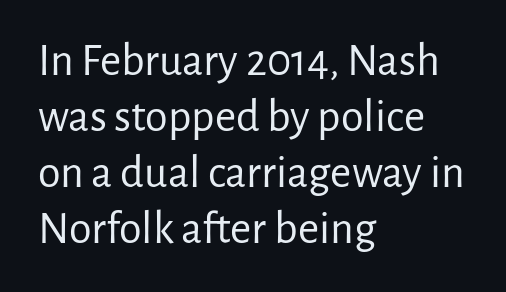
In terms of posture, this sample is upright. The font is comparable to plain body text, perhaps lighter. Nothing sits at the stroke ends, so this counts as sans-serif. Does the copy run flush right? No — it runs flush left.
